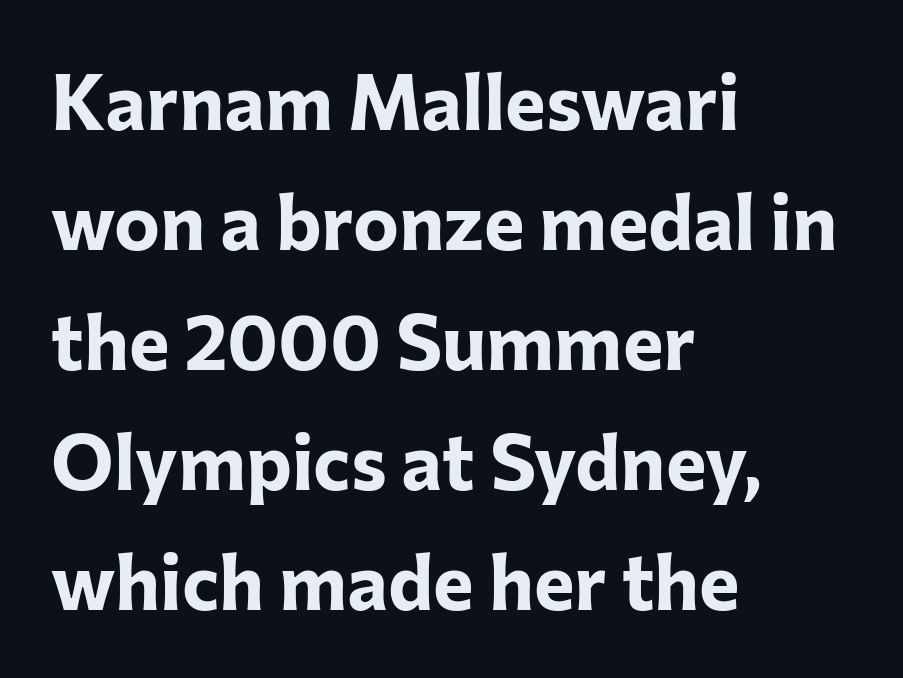
The image shows 77 px bold sans-serif type, upright; set left-aligned, normal line spacing (1.56x), normal letter spacing, not underlined; low stroke contrast and a medium x-height.
